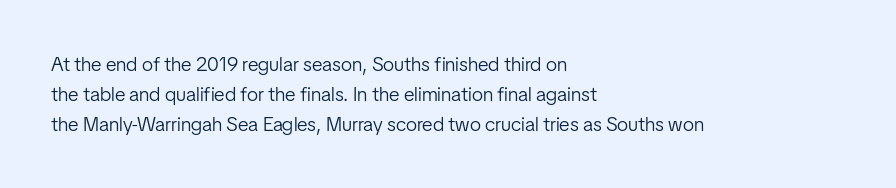
The image shows 20 px text type, upright; set left-aligned, normal line spacing (1.49x), normal letter spacing, not underlined.
